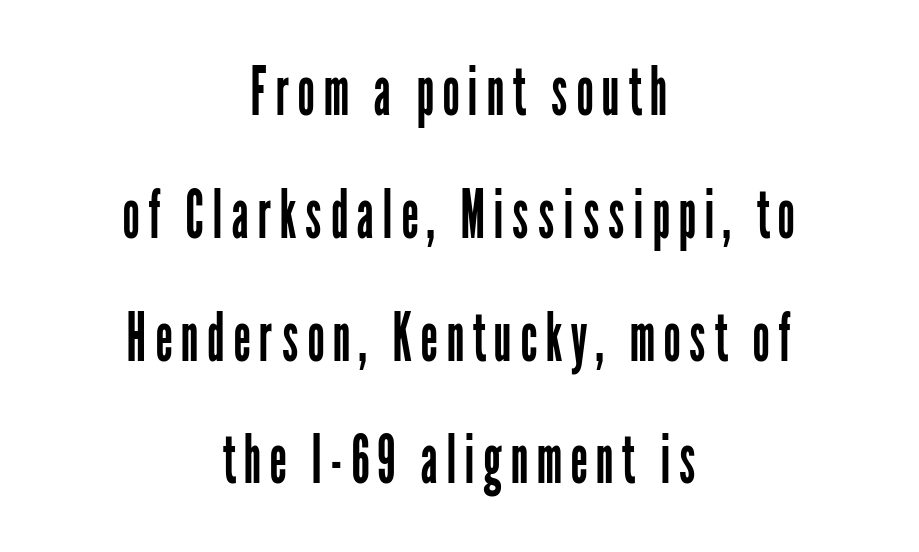
Q: Is the text bold? A: No.
Q: Is the text italic (slanted)? A: No, it is upright.
Q: Is the typeface a serif or a sans-serif typeface? A: Sans-serif.
Q: Is the text underlined? A: No.
Q: How is the paragraph aligned? A: Centered.
Q: Width (condensed, normal, or wide)? A: Condensed.
Q: Stroke contrast? A: Low.
Q: x-height? A: Medium.
Q: Monospaced? A: No.
